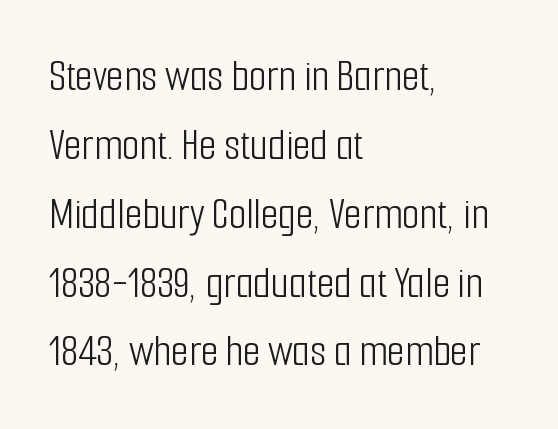
Q: Is the text bold? A: No.
Q: Is the text italic (slanted)? A: No, it is upright.
Q: Is the typeface a serif or a sans-serif typeface? A: Sans-serif.
Q: Is the text underlined? A: No.
Q: How is the paragraph aligned? A: Left-aligned.
Q: Is the spacing between letters normal or unusually wide? A: Normal.
Q: Is the spacing between lines tight, normal or loose? A: Normal.
Q: Width (condensed, normal, or wide)? A: Condensed.
Q: Stroke contrast? A: Low.
Q: x-height? A: Medium.
Q: Monospaced? A: No.
